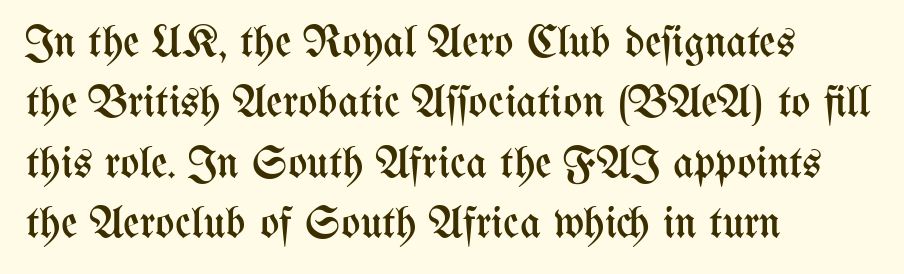
Q: Is the text bold? A: No.
Q: Is the text italic (slanted)? A: No, it is upright.
Q: Is the text underlined? A: No.
Q: How is the paragraph aligned? A: Left-aligned.
Q: Is the spacing between letters normal or unusually wide? A: Normal.
Q: Is the spacing between lines tight, normal or loose? A: Normal.
Q: Width (condensed, normal, or wide)? A: Condensed.
Q: Stroke contrast? A: Medium.
Q: x-height? A: Medium.
Q: Monospaced? A: No.
